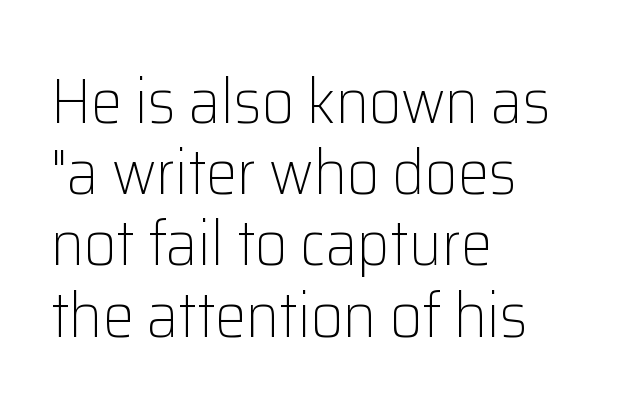
Q: Is the text bold? A: No.
Q: Is the text italic (slanted)? A: No, it is upright.
Q: Is the typeface a serif or a sans-serif typeface? A: Sans-serif.
Q: Is the text underlined? A: No.
Q: How is the paragraph aligned? A: Left-aligned.
Q: Is the spacing between letters normal or unusually wide? A: Normal.
Q: Is the spacing between lines tight, normal or loose? A: Tight.
Q: Width (condensed, normal, or wide)? A: Normal.
Q: Stroke contrast? A: Low.
Q: x-height? A: Medium.
Q: Monospaced? A: No.
